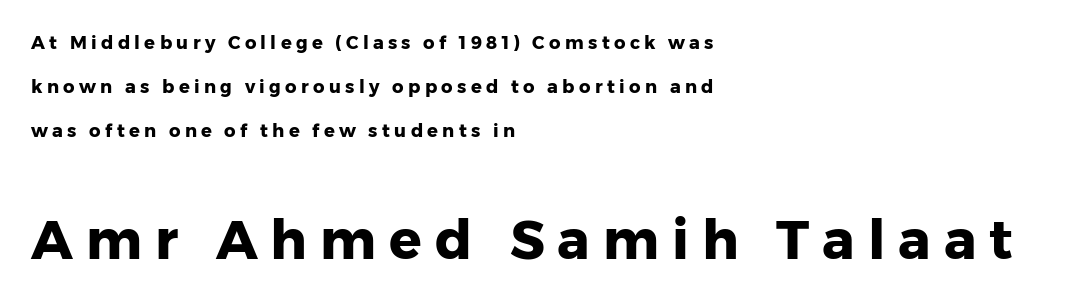
Q: Is the text bold? A: Yes.
Q: Is the text italic (slanted)? A: No, it is upright.
Q: Is the typeface a serif or a sans-serif typeface? A: Sans-serif.
Q: Is the text underlined? A: No.
Q: How is the paragraph aligned? A: Left-aligned.
Q: Is the spacing between letters normal or unusually wide? A: Unusually wide.
Q: Is the spacing between lines tight, normal or loose? A: Loose.
Q: Which block of text is set in a larger size, the first (top) or the second (bottom)? A: The second (bottom) one.
Q: Width (condensed, normal, or wide)? A: Normal.
Q: Stroke contrast? A: Low.
Q: x-height? A: Medium.
Q: Monospaced? A: No.
